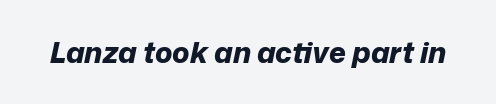
Q: Is the text bold? A: Yes.
Q: Is the text italic (slanted)? A: Yes, it leans right by about 12 degrees.
Q: Is the text underlined? A: No.
Q: Is the spacing between letters normal or unusually wide? A: Normal.
Q: Width (condensed, normal, or wide)? A: Normal.
Q: Stroke contrast? A: Low.
Q: x-height? A: Medium.
Q: Monospaced? A: No.
